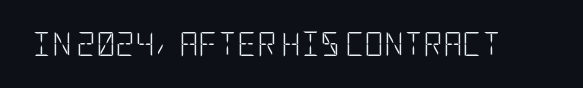
{"italic": "no", "bold": "no", "underline": "no", "letter_spacing": "normal", "letter_spacing_em": 0.0, "glyph_px": 24}
